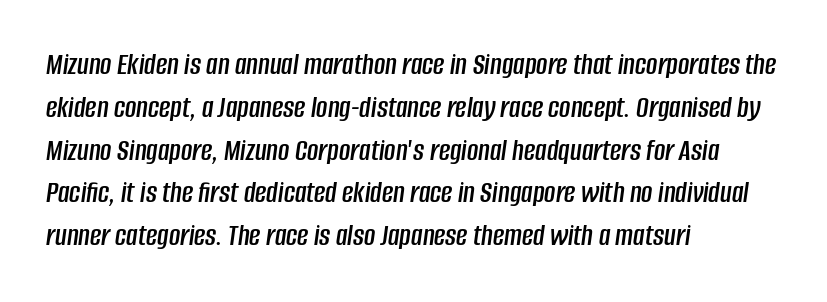
Q: Is the text italic (slanted)? A: Yes, it leans right by about 8 degrees.
Q: Is the text underlined? A: No.
Q: How is the paragraph aligned? A: Left-aligned.
Q: Is the spacing between letters normal or unusually wide? A: Normal.
Q: Is the spacing between lines tight, normal or loose? A: Normal.
Q: Width (condensed, normal, or wide)? A: Condensed.
Q: Stroke contrast? A: Low.
Q: x-height? A: Large.
Q: Monospaced? A: No.
